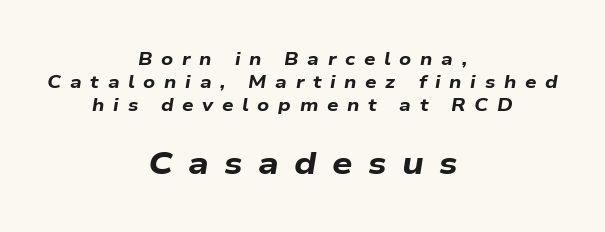
The image shows 32 px bold, wide type, italic (leaning right); set centered, normal line spacing (1.28x), unusually wide letter spacing (+0.48 em), not underlined; the second (bottom) block is 1.78x larger; low stroke contrast and a medium x-height.
